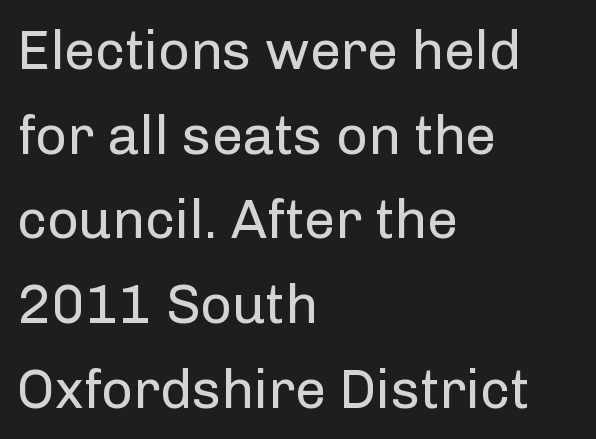
Here the designer chose a conventional face with non-uniform glyph widths. A typesetter would label this face a sans. A student would call this left alignment; a typographer would say flush left, rag right. No italicization has been applied; the sample stays upright.
